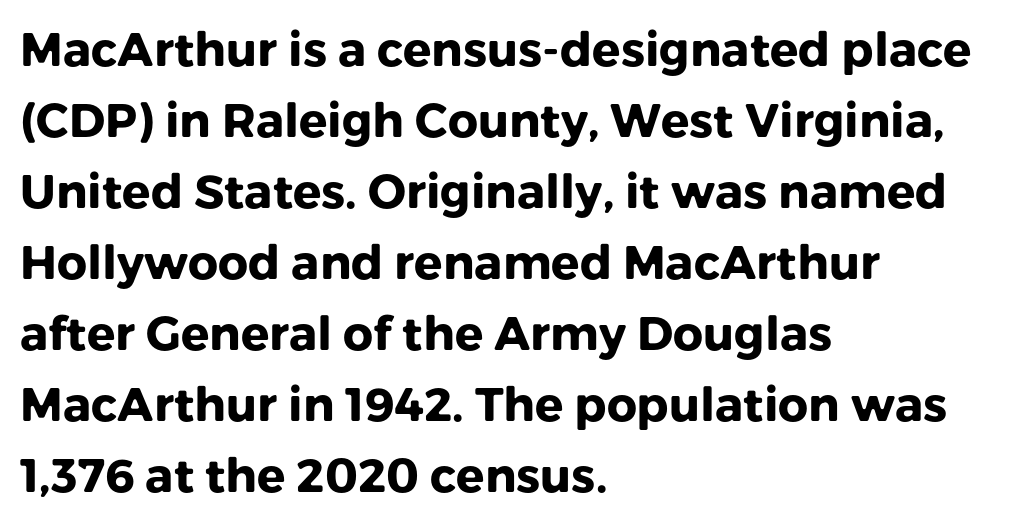
Q: Is the text bold? A: Yes.
Q: Is the text italic (slanted)? A: No, it is upright.
Q: Is the typeface a serif or a sans-serif typeface? A: Sans-serif.
Q: Is the text underlined? A: No.
Q: How is the paragraph aligned? A: Left-aligned.
Q: Is the spacing between letters normal or unusually wide? A: Normal.
Q: Is the spacing between lines tight, normal or loose? A: Normal.
Q: Width (condensed, normal, or wide)? A: Normal.
Q: Stroke contrast? A: Low.
Q: x-height? A: Medium.
Q: Monospaced? A: No.
